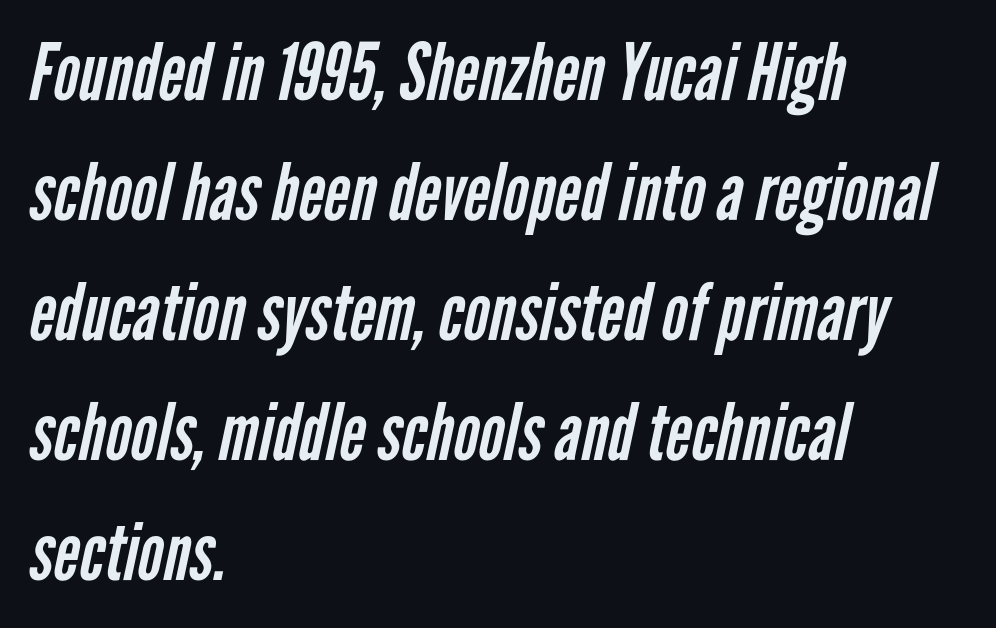
The image shows 79 px regular-weight, condensed sans-serif type; set left-aligned, normal line spacing (1.52x), normal letter spacing, not underlined; low stroke contrast and a medium x-height.
